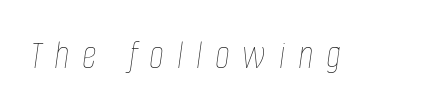
Q: Is the text bold? A: No.
Q: Is the text italic (slanted)? A: Yes, it leans right by about 8 degrees.
Q: Is the text underlined? A: No.
Q: Is the spacing between letters normal or unusually wide? A: Unusually wide.
Q: Width (condensed, normal, or wide)? A: Condensed.
Q: Stroke contrast? A: Low.
Q: x-height? A: Large.
Q: Monospaced? A: No.
